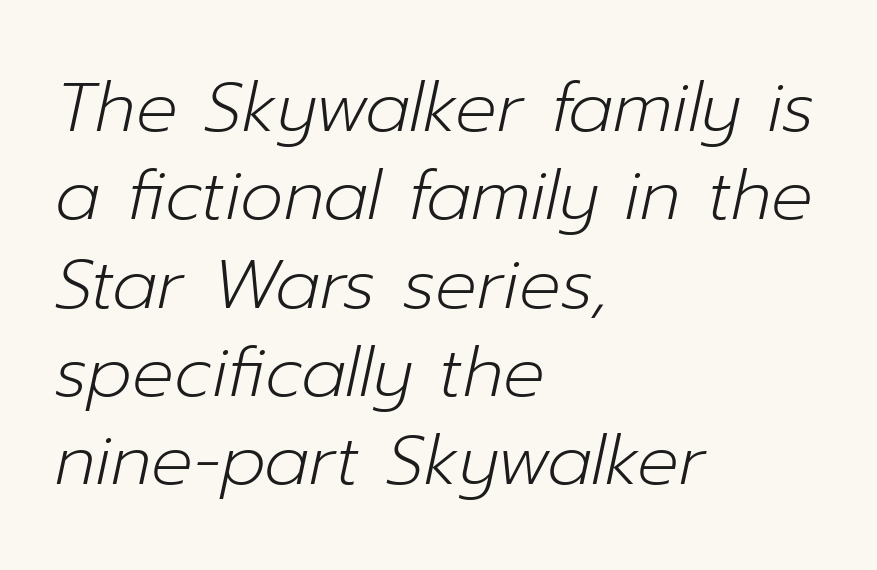
{"italic": "yes", "lean": "right", "slant_degrees": 12, "bold": "no", "weight": "light", "width": "normal", "stroke_contrast": "low", "x_height": "medium", "monospaced": "no", "underline": "no", "align": "left", "line_spacing": "normal", "line_spacing_ratio": 1.28, "letter_spacing": "normal", "letter_spacing_em": 0.0, "glyph_px": 69}
